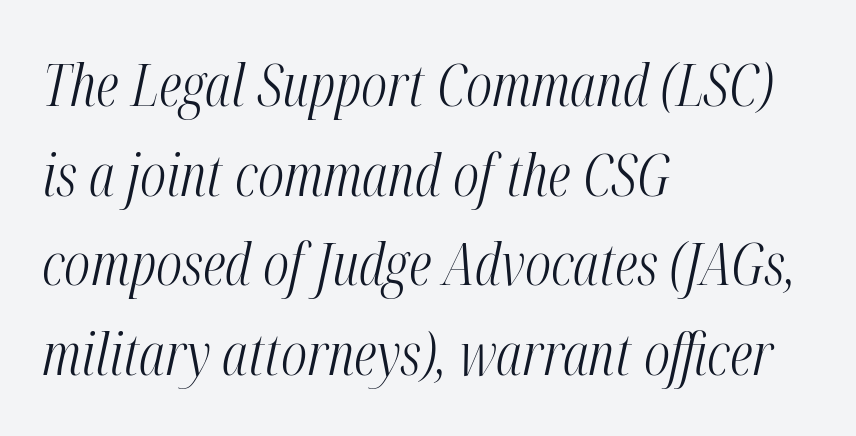
Q: Is the text bold? A: No.
Q: Is the text italic (slanted)? A: Yes, it leans right by about 12 degrees.
Q: Is the text underlined? A: No.
Q: How is the paragraph aligned? A: Left-aligned.
Q: Is the spacing between letters normal or unusually wide? A: Normal.
Q: Is the spacing between lines tight, normal or loose? A: Normal.
Q: Width (condensed, normal, or wide)? A: Condensed.
Q: Stroke contrast? A: Medium.
Q: x-height? A: Medium.
Q: Monospaced? A: No.
